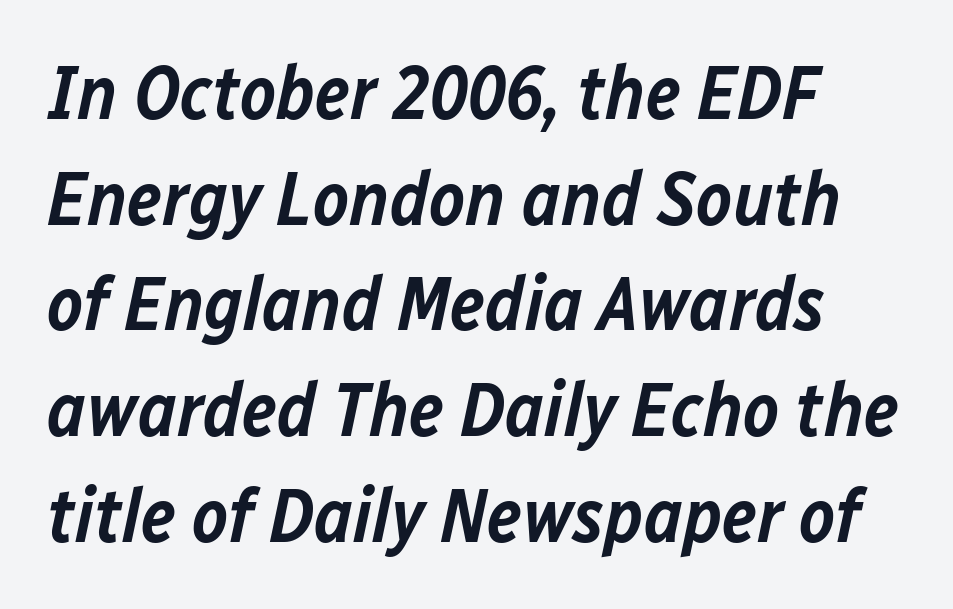
Q: Is the text bold? A: Semi-bold.
Q: Is the text italic (slanted)? A: Yes, it leans right by about 12 degrees.
Q: Is the text underlined? A: No.
Q: How is the paragraph aligned? A: Left-aligned.
Q: Is the spacing between letters normal or unusually wide? A: Normal.
Q: Is the spacing between lines tight, normal or loose? A: Normal.
Q: Width (condensed, normal, or wide)? A: Normal.
Q: Stroke contrast? A: Low.
Q: x-height? A: Medium.
Q: Monospaced? A: No.
